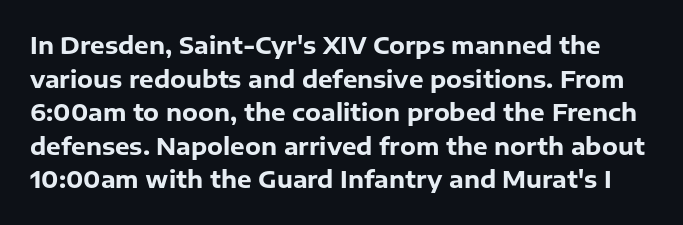
The letters stand upright; this is a roman face. The type is set solid horizontally, with unmodified tracking. Quick note: underline off. Set as a true bold cut, around the 700 mark.
